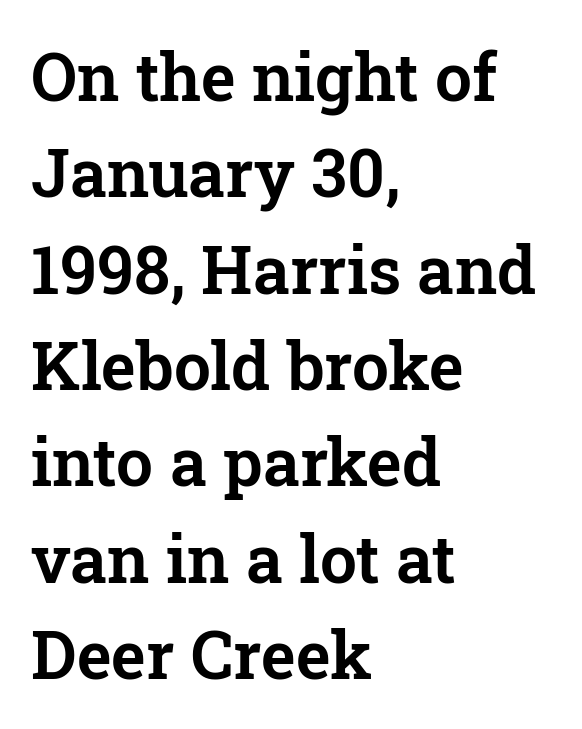
This sample has the flowing, uneven cadence of proportional lettering. Tracking here is standard; glyphs follow each other at the usual distance. Short and long lines alike share a common starting point at left. A normal amount of white space separates one row of letters from the next. Font category for this specimen: serif.
